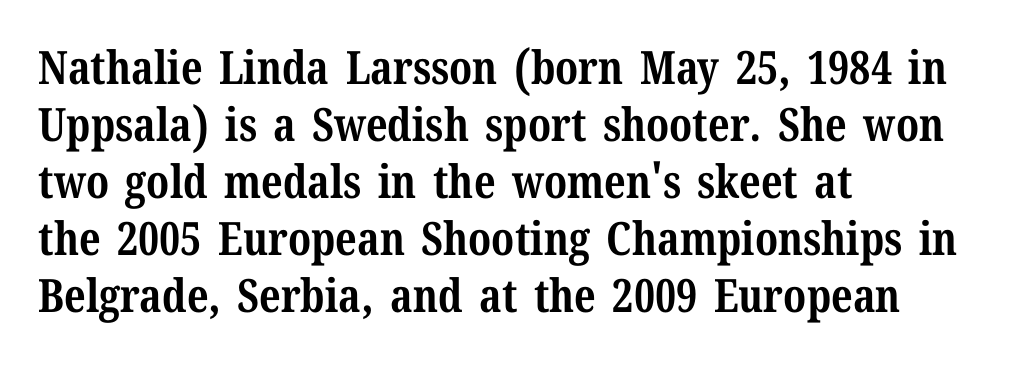
Q: Is the text bold? A: Yes.
Q: Is the text italic (slanted)? A: No, it is upright.
Q: Is the typeface a serif or a sans-serif typeface? A: Serif.
Q: Is the text underlined? A: No.
Q: How is the paragraph aligned? A: Left-aligned.
Q: Is the spacing between letters normal or unusually wide? A: Normal.
Q: Width (condensed, normal, or wide)? A: Normal.
Q: Stroke contrast? A: Medium.
Q: x-height? A: Medium.
Q: Monospaced? A: No.
